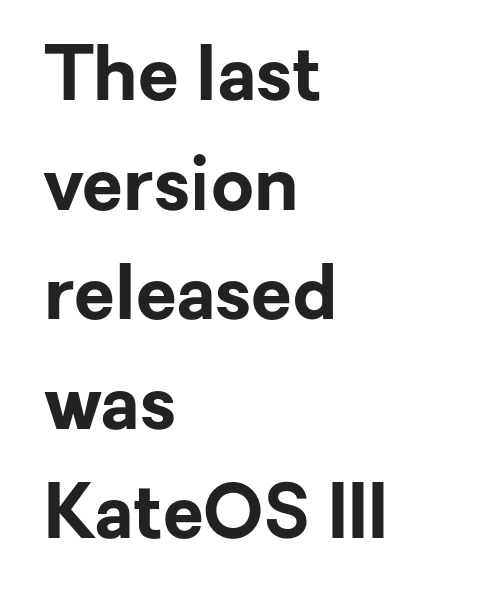
Short and long lines alike share a common starting point at left. The lettering stays uniformly vertical, giving the passage a roman look. If you measured baseline to baseline, you'd find a middling distance. The area under the type is left untouched. Each letter keeps its own natural width here, so spacing adapts to shape.
